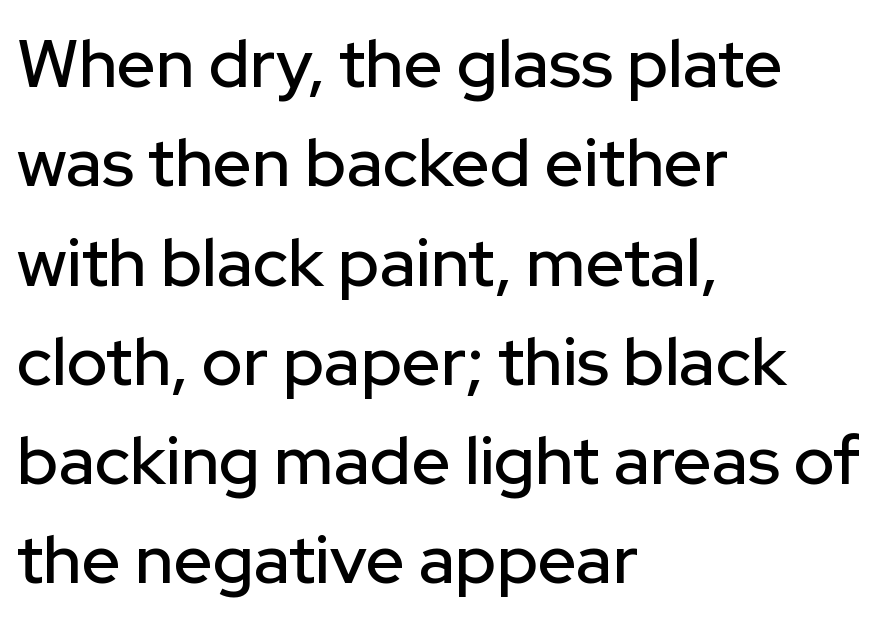
Q: Is the text italic (slanted)? A: No, it is upright.
Q: Is the typeface a serif or a sans-serif typeface? A: Sans-serif.
Q: Is the text underlined? A: No.
Q: How is the paragraph aligned? A: Left-aligned.
Q: Is the spacing between letters normal or unusually wide? A: Normal.
Q: Is the spacing between lines tight, normal or loose? A: Normal.
Q: Width (condensed, normal, or wide)? A: Normal.
Q: Stroke contrast? A: Low.
Q: x-height? A: Medium.
Q: Monospaced? A: No.
